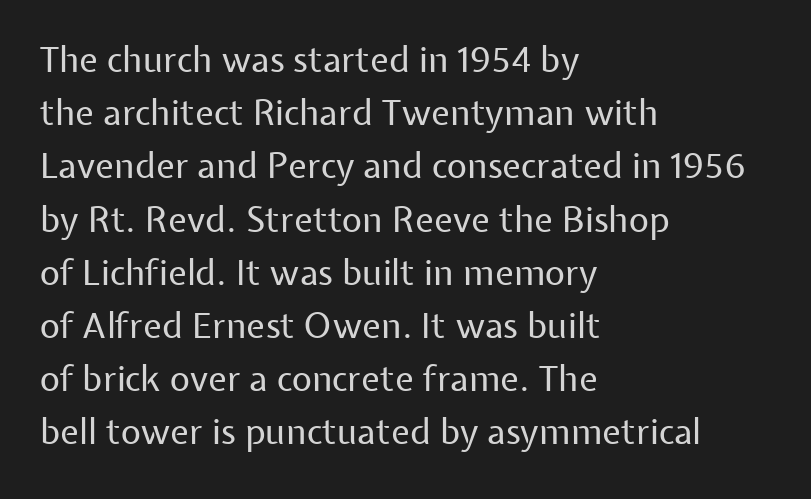
Q: Is the text bold? A: No.
Q: Is the text italic (slanted)? A: No, it is upright.
Q: Is the typeface a serif or a sans-serif typeface? A: Sans-serif.
Q: Is the text underlined? A: No.
Q: How is the paragraph aligned? A: Left-aligned.
Q: Is the spacing between letters normal or unusually wide? A: Normal.
Q: Is the spacing between lines tight, normal or loose? A: Normal.
Q: Width (condensed, normal, or wide)? A: Normal.
Q: Stroke contrast? A: Low.
Q: x-height? A: Medium.
Q: Monospaced? A: No.
